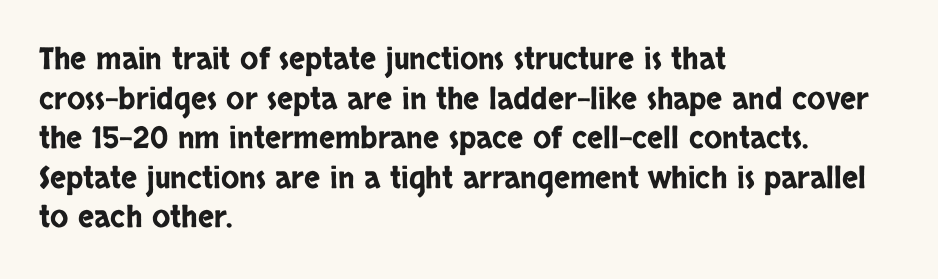
The image shows 30 px condensed sans-serif type, upright; set left-aligned, normal line spacing (1.32x), normal letter spacing, not underlined; low stroke contrast and a large x-height.
